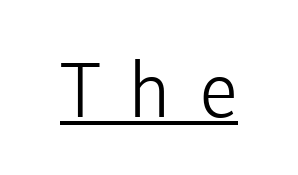
{"serif": "no", "italic": "no", "bold": "no", "weight": "light", "width": "normal", "stroke_contrast": "low", "x_height": "medium", "monospaced": "no", "underline": "yes", "letter_spacing": "wide", "letter_spacing_em": 0.36, "glyph_px": 76}
